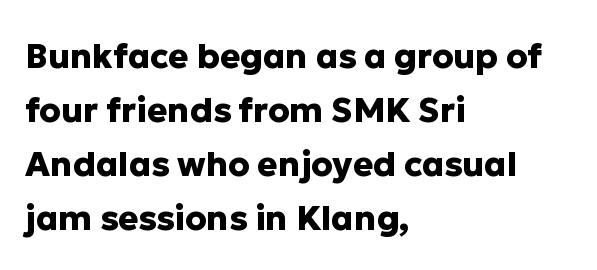
Q: Is the text bold? A: Yes.
Q: Is the text italic (slanted)? A: No, it is upright.
Q: Is the typeface a serif or a sans-serif typeface? A: Sans-serif.
Q: Is the text underlined? A: No.
Q: How is the paragraph aligned? A: Left-aligned.
Q: Is the spacing between letters normal or unusually wide? A: Normal.
Q: Is the spacing between lines tight, normal or loose? A: Normal.
Q: Width (condensed, normal, or wide)? A: Normal.
Q: Stroke contrast? A: Low.
Q: x-height? A: Medium.
Q: Monospaced? A: No.
